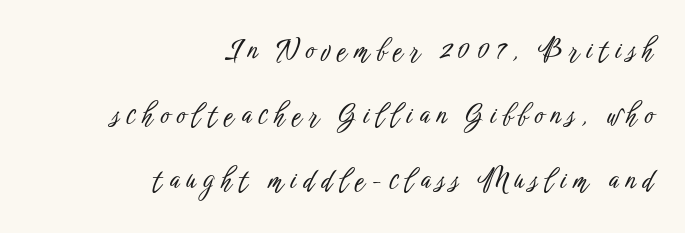
Q: Is the text italic (slanted)? A: Yes.
Q: Is the text underlined? A: No.
Q: How is the paragraph aligned? A: Right-aligned.
Q: Is the spacing between letters normal or unusually wide? A: Unusually wide.
Q: Is the spacing between lines tight, normal or loose? A: Loose.
